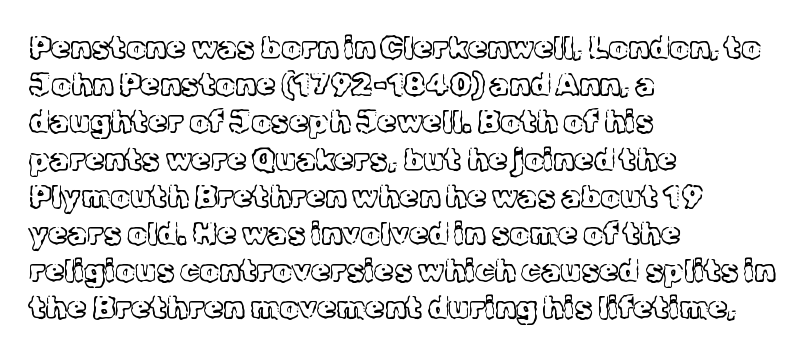
Q: Is the text bold? A: No.
Q: Is the text italic (slanted)? A: No, it is upright.
Q: Is the typeface a serif or a sans-serif typeface? A: Serif.
Q: Is the text underlined? A: No.
Q: How is the paragraph aligned? A: Left-aligned.
Q: Is the spacing between letters normal or unusually wide? A: Normal.
Q: Width (condensed, normal, or wide)? A: Normal.
Q: x-height? A: Medium.
Q: Monospaced? A: No.
